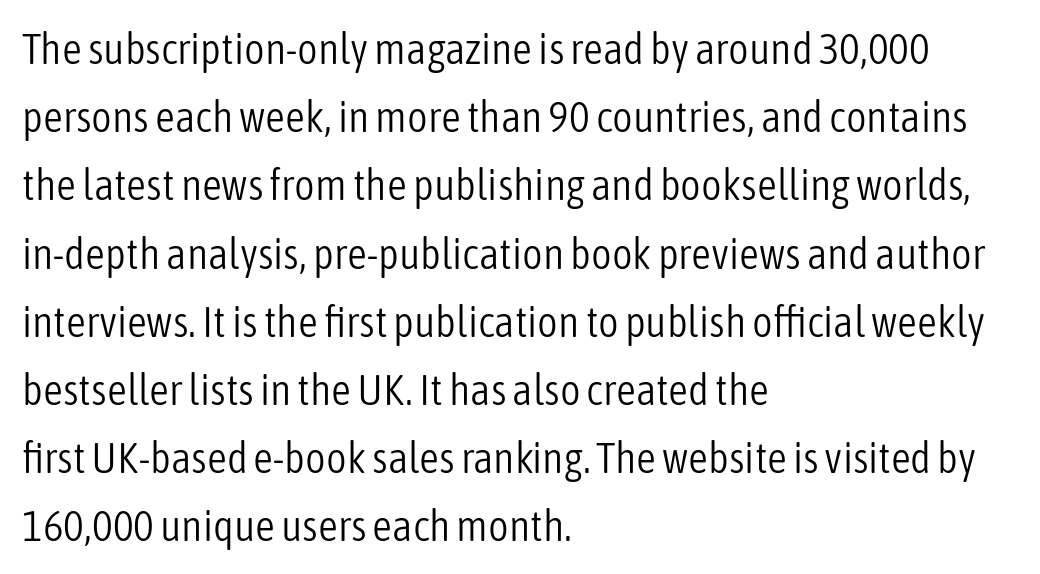
This sample keeps an unexceptional amount of space between lines. The letters advance in unequal steps, a hallmark of proportional type. This sample uses plain, unmodified letter spacing. No chunkiness to these letters — they're not bold.
